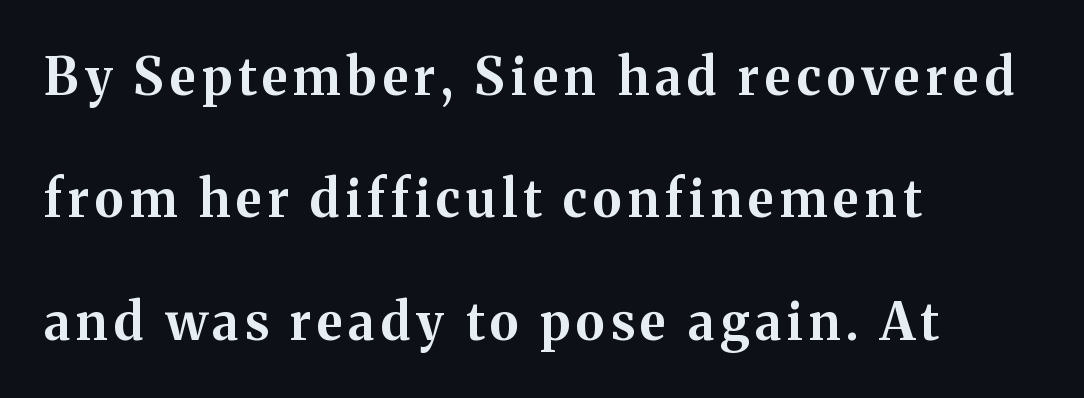
Q: Is the text bold? A: Yes.
Q: Is the text italic (slanted)? A: No, it is upright.
Q: Is the typeface a serif or a sans-serif typeface? A: Serif.
Q: Is the text underlined? A: No.
Q: How is the paragraph aligned? A: Left-aligned.
Q: Is the spacing between lines tight, normal or loose? A: Loose.
Q: Width (condensed, normal, or wide)? A: Normal.
Q: Stroke contrast? A: Medium.
Q: x-height? A: Medium.
Q: Monospaced? A: No.
